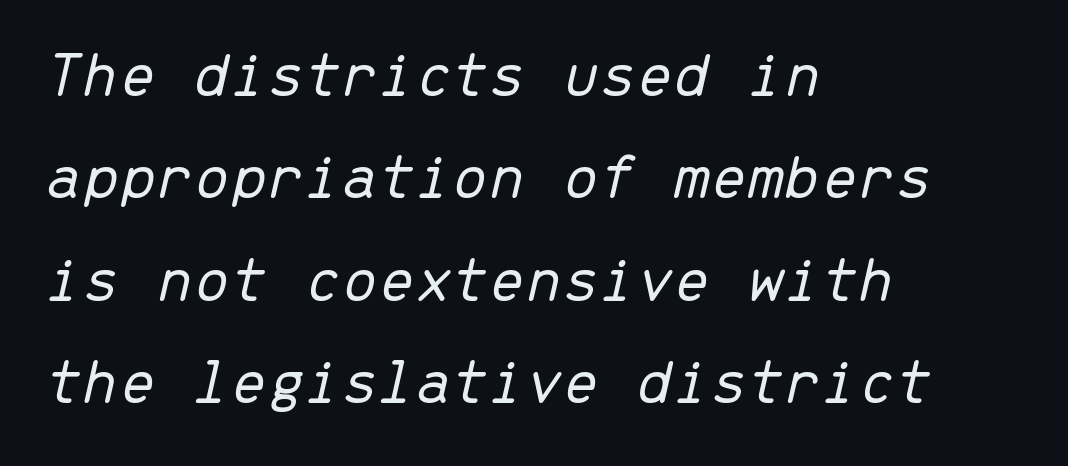
Q: Is the text bold? A: No.
Q: Is the text italic (slanted)? A: Yes, it leans right by about 13 degrees.
Q: Is the text underlined? A: No.
Q: How is the paragraph aligned? A: Left-aligned.
Q: Is the spacing between letters normal or unusually wide? A: Normal.
Q: Is the spacing between lines tight, normal or loose? A: Normal.
Q: Width (condensed, normal, or wide)? A: Normal.
Q: Stroke contrast? A: Low.
Q: x-height? A: Medium.
Q: Monospaced? A: Yes.
